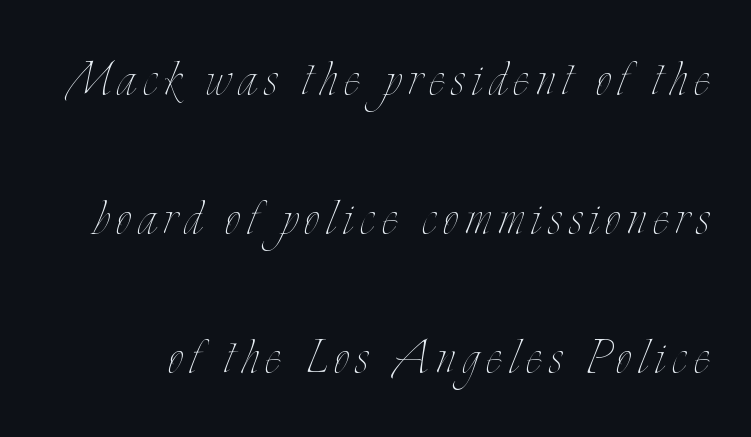
{"bold": "no", "weight": "thin", "width": "condensed", "stroke_contrast": "low", "x_height": "small", "monospaced": "no", "underline": "no", "line_spacing": "loose", "line_spacing_ratio": 2.28, "glyph_px": 61}
